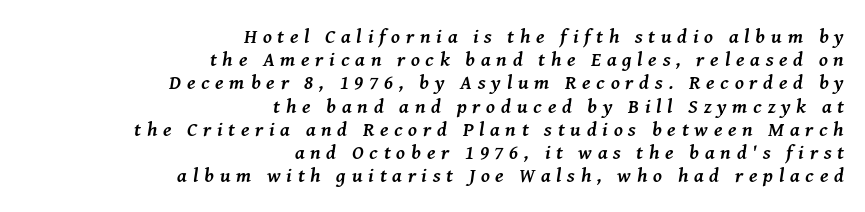
The horizontal fit of the characters is loose and conspicuously gappy. Teacher's note: observe the even right margin — that is flush-right alignment. A dark, heavy texture on the line: the type is bold. Beneath every word, the page is bare. It's the slanting kind of type.
